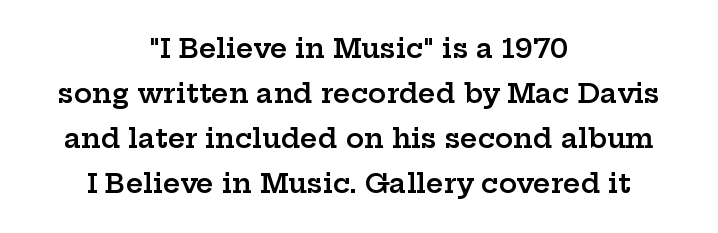
The image shows 27 px text type, upright; set centered, normal line spacing (1.67x), normal letter spacing, not underlined.
